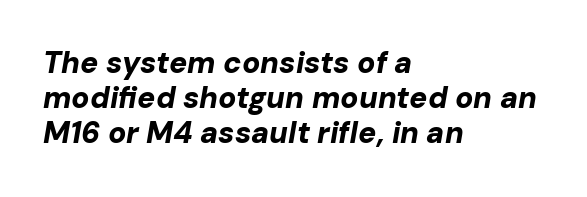
The typography opts for an oblique posture over an upright one. Short note: letters normally spaced. The face used here has the dense, thick strokes of a bold. The rendering anchors every line to the left-hand side.
